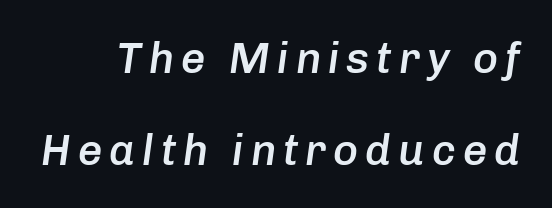
The image shows 43 px semibold type, italic (leaning right); set loose line spacing (2.13x), not underlined; low stroke contrast and a medium x-height.
